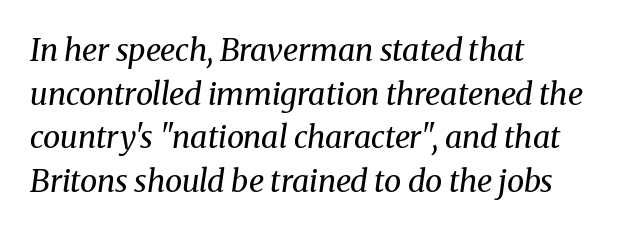
Each letter keeps its own natural width here, so spacing adapts to shape. Bold? No — there's no thickening of the strokes. Beneath every word, the page is bare. Short note: letters normally spaced.
